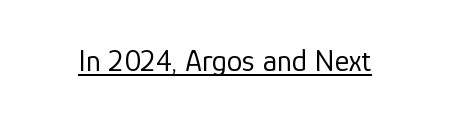
The image shows 31 px regular-weight sans-serif type, upright; set normal letter spacing, underlined; low stroke contrast and a medium x-height.
